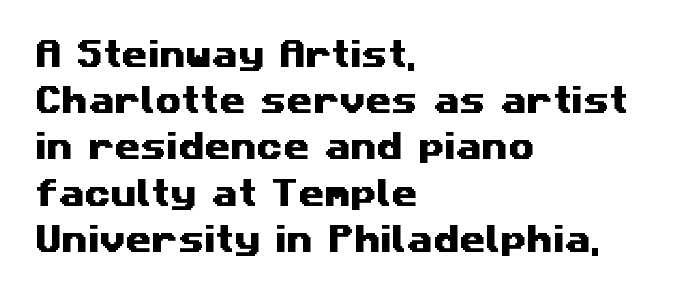
Q: Is the typeface a serif or a sans-serif typeface? A: Sans-serif.
Q: Is the text underlined? A: No.
Q: How is the paragraph aligned? A: Left-aligned.
Q: Is the spacing between letters normal or unusually wide? A: Normal.
Q: Is the spacing between lines tight, normal or loose? A: Normal.
Q: Width (condensed, normal, or wide)? A: Wide.
Q: Stroke contrast? A: Medium.
Q: x-height? A: Medium.
Q: Monospaced? A: No.
